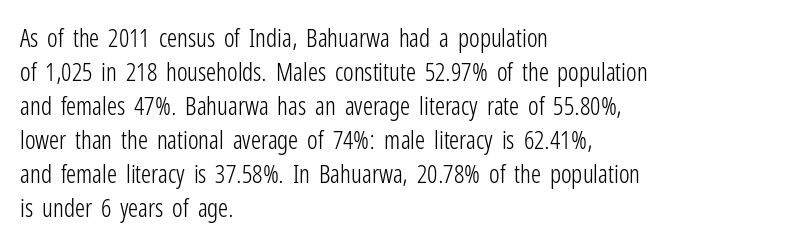
The image shows 25 px text type, upright; set left-aligned, normal line spacing (1.36x), normal letter spacing, not underlined.
